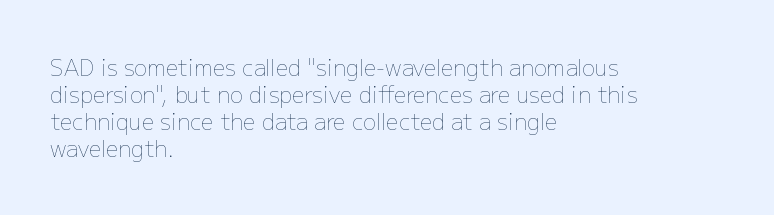
The image shows 22 px text type, upright; set left-aligned, line spacing 1.23x, normal letter spacing, not underlined.
